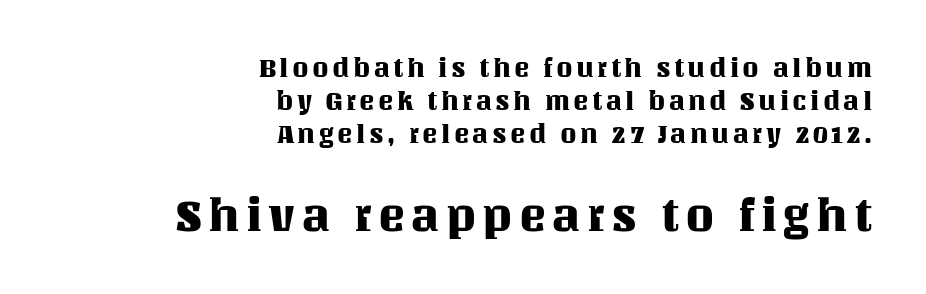
Two sizes are in play, and the larger belongs to the second block. Underline: absent. A typesetter would mark this as roman, not italic. This sample has the flowing, uneven cadence of proportional lettering. Horizontal bands of white between lines are of average thickness.
